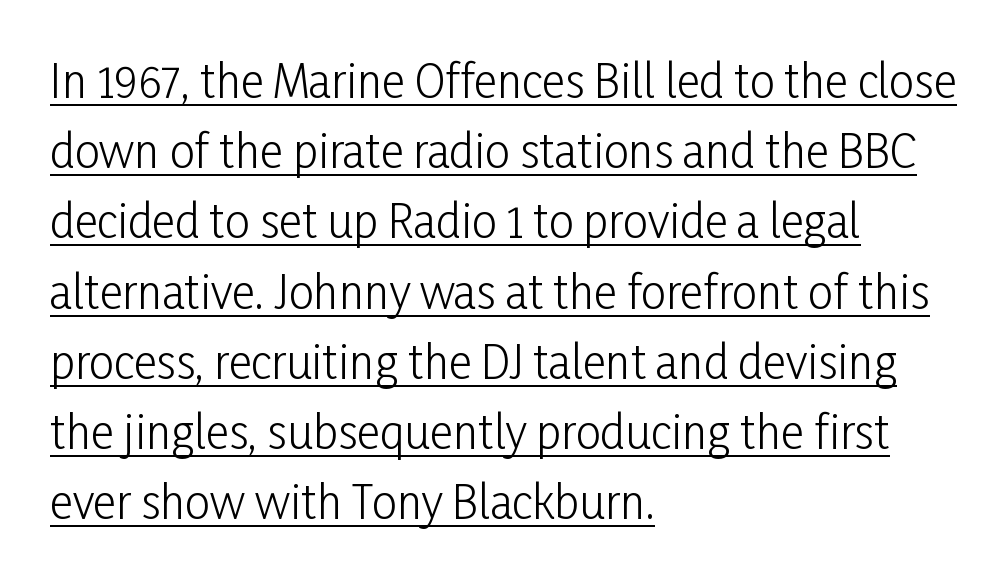
{"serif": "no", "italic": "no", "bold": "no", "weight": "light", "width": "condensed", "stroke_contrast": "low", "x_height": "medium", "monospaced": "no", "underline": "yes", "align": "left", "line_spacing": "normal", "line_spacing_ratio": 1.56, "letter_spacing": "normal", "letter_spacing_em": 0.0, "glyph_px": 45}
